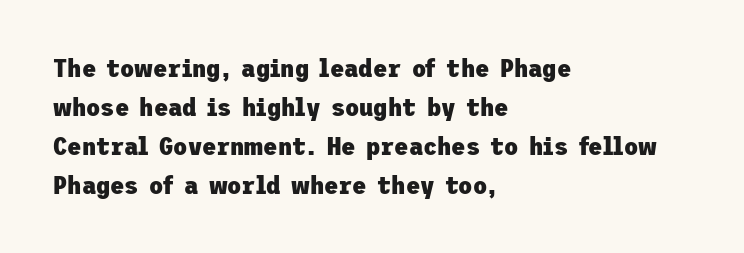
Successive baselines arrive at the customary interval. Nope, not italic — everything's standing straight. Stroke thickness is high; the sample reads as a true bold. Line starts are locked; line ends wander. Clear beneath every line of the passage. The line texture is even and compact thanks to regular tracking.
